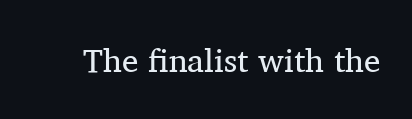
The image shows 33 px regular-weight serif type, upright; set normal letter spacing, not underlined; medium stroke contrast and a medium x-height.
